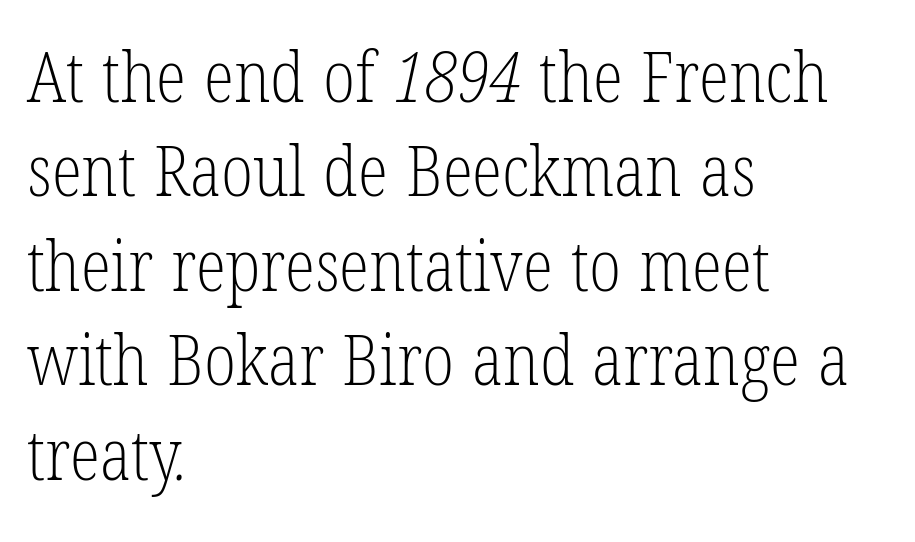
The image shows 70 px light, condensed serif type; set left-aligned, normal line spacing (1.35x), normal letter spacing, not underlined; low stroke contrast and a medium x-height.
